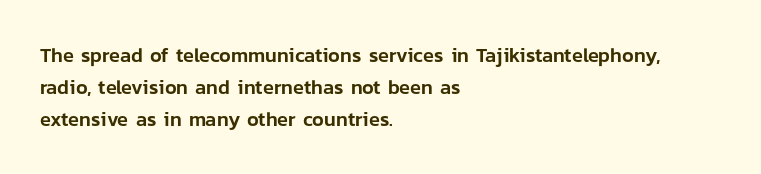
{"italic": "no", "underline": "no", "align": "left", "line_spacing": "normal", "line_spacing_ratio": 1.59, "letter_spacing": "normal", "letter_spacing_em": 0.0, "glyph_px": 20}
